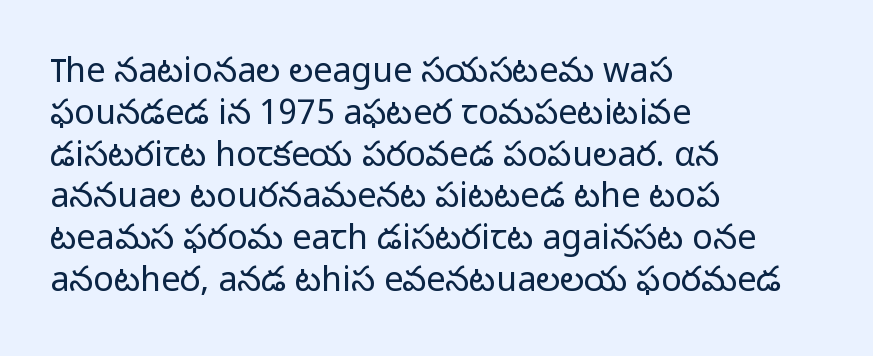
There is no visible air inserted between adjacent glyphs. Each letter's strokes conclude bluntly, with no projecting serifs. Type without underlining. The typeface has the unassuming heft of standard copy or less.
